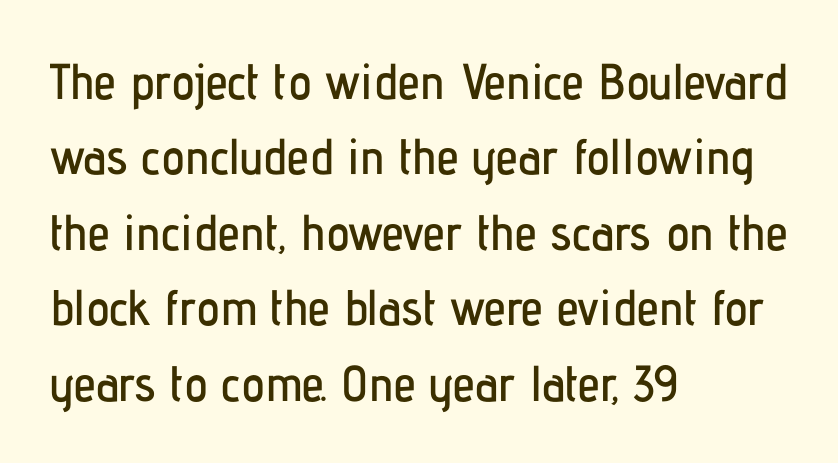
The image shows 50 px condensed sans-serif type, upright; set left-aligned, normal line spacing (1.51x), normal letter spacing, not underlined; low stroke contrast and a medium x-height.
